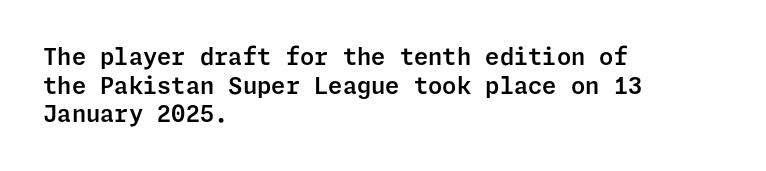
{"italic": "no", "underline": "no", "align": "left", "line_spacing": "normal", "line_spacing_ratio": 1.25, "letter_spacing": "normal", "letter_spacing_em": 0.0, "glyph_px": 23}
